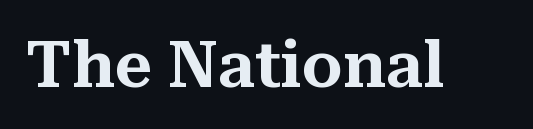
The rendering uses natural spacing where letterforms have individual widths. In terms of letterspacing, this is plain default setting. Posture: upright roman. Quick note: underline off. The designer went with a serif here, giving each stem small feet.
